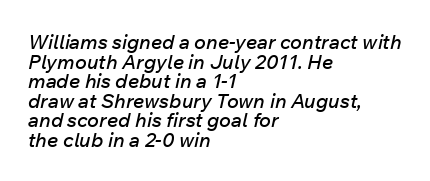
{"italic": "yes", "lean": "right", "slant_degrees": 12, "underline": "no", "align": "left", "line_spacing": "tight", "line_spacing_ratio": 0.98, "letter_spacing": "normal", "letter_spacing_em": 0.0, "glyph_px": 20}
